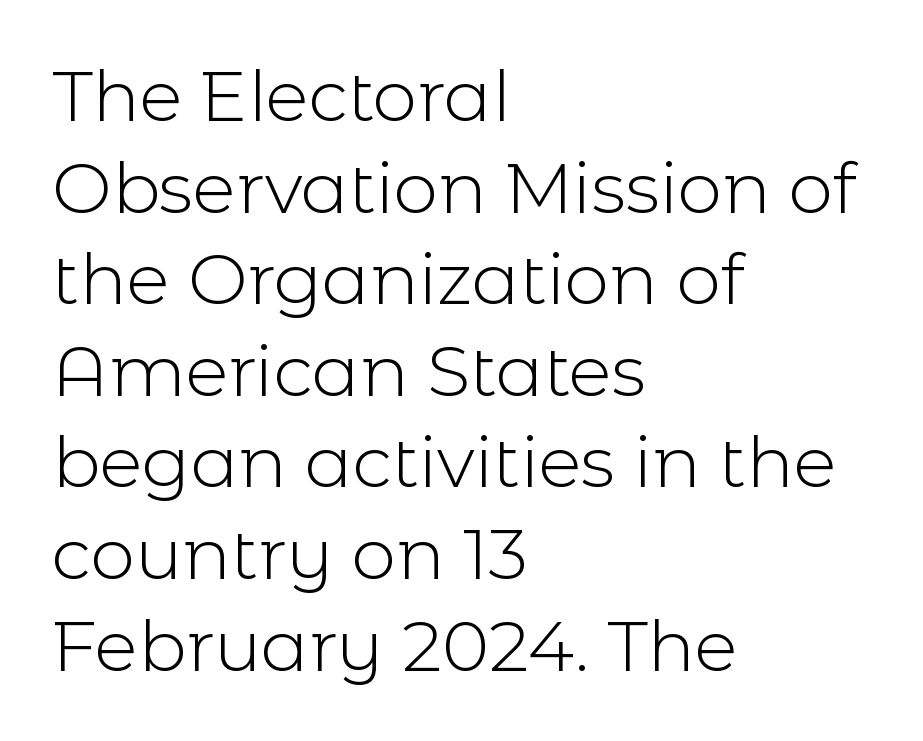
Q: Is the text bold? A: No.
Q: Is the text italic (slanted)? A: No, it is upright.
Q: Is the typeface a serif or a sans-serif typeface? A: Sans-serif.
Q: Is the text underlined? A: No.
Q: How is the paragraph aligned? A: Left-aligned.
Q: Is the spacing between letters normal or unusually wide? A: Normal.
Q: Is the spacing between lines tight, normal or loose? A: Normal.
Q: Width (condensed, normal, or wide)? A: Normal.
Q: x-height? A: Medium.
Q: Monospaced? A: No.
